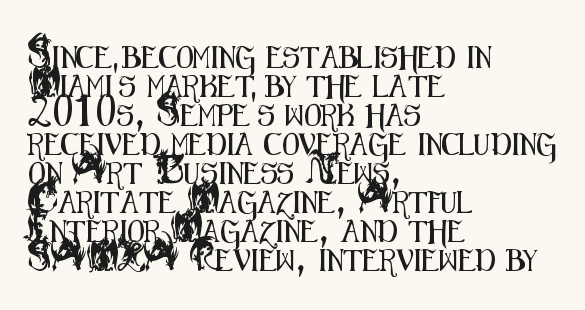
{"italic": "no", "underline": "no", "align": "left", "line_spacing": "normal", "line_spacing_ratio": 1.32, "letter_spacing": "normal", "letter_spacing_em": 0.0, "glyph_px": 22}
